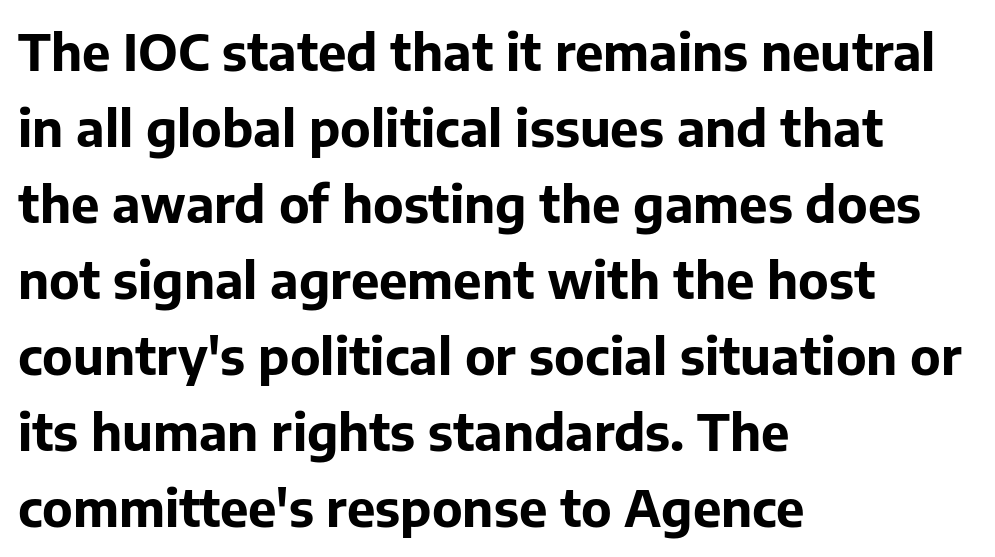
{"serif": "no", "italic": "no", "bold": "yes", "weight": "bold", "width": "normal", "stroke_contrast": "low", "x_height": "medium", "monospaced": "no", "underline": "no", "align": "left", "line_spacing": "normal", "line_spacing_ratio": 1.49, "letter_spacing": "normal", "letter_spacing_em": 0.0, "glyph_px": 51}
